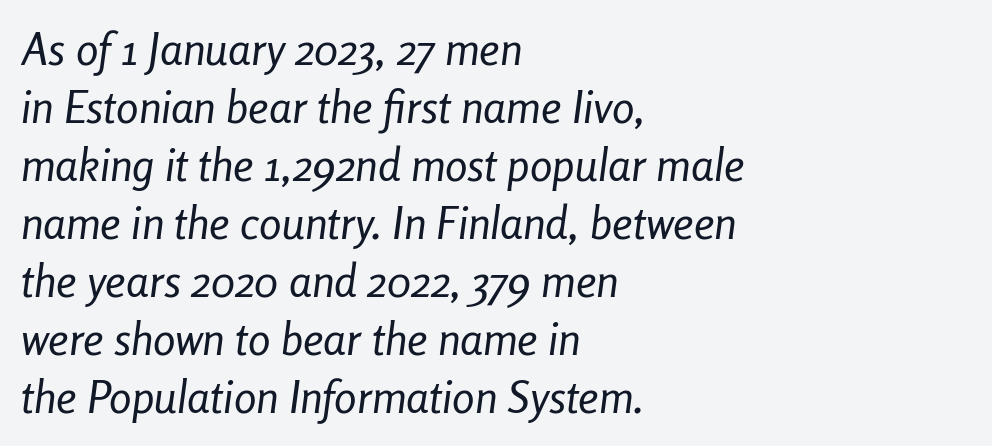
The image shows 45 px regular-weight, condensed type, italic (leaning right); set left-aligned, normal line spacing (1.29x), normal letter spacing, not underlined; low stroke contrast and a medium x-height.
